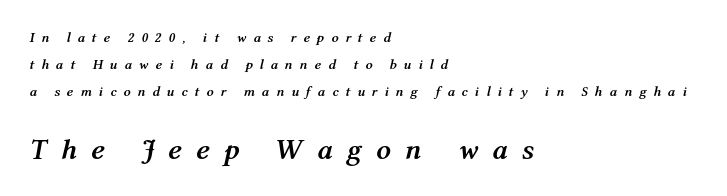
{"italic": "yes", "lean": "right", "slant_degrees": 12, "bold": "yes", "weight": "semibold", "width": "normal", "stroke_contrast": "medium", "x_height": "medium", "monospaced": "no", "underline": "no", "align": "left", "line_spacing": "loose", "line_spacing_ratio": 1.92, "letter_spacing": "wide", "letter_spacing_em": 0.49, "larger_block": "second", "size_ratio": 2.07, "glyph_px": 29}
